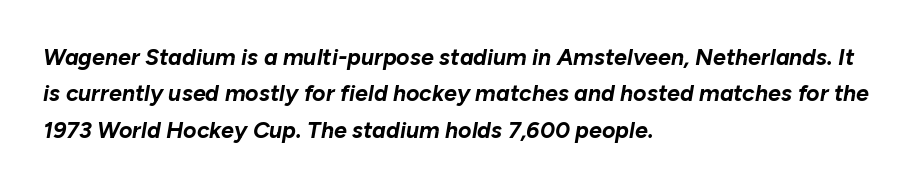
The image shows 23 px bold type, italic (leaning right); set left-aligned, normal line spacing (1.58x), normal letter spacing, not underlined.
